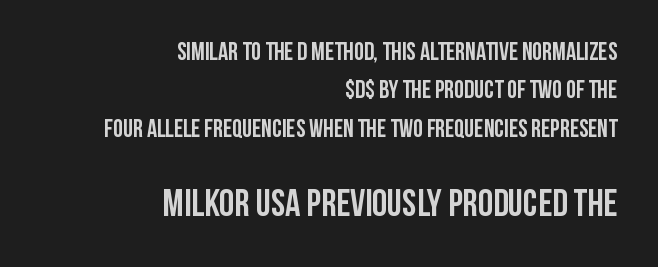
The image shows 38 px semibold, condensed sans-serif type, upright; set right-aligned, normal line spacing (1.54x), normal letter spacing, not underlined; the second (bottom) block is 1.52x larger; low stroke contrast and a large x-height.
